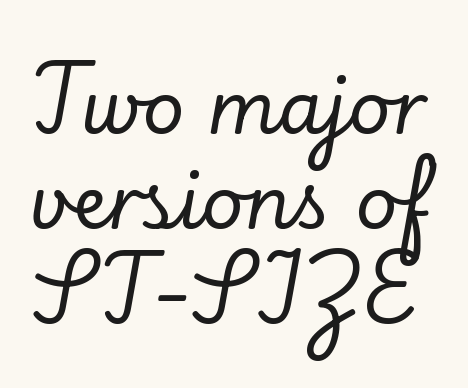
Are there feet on the stems? There are — it's a serif. Varying glyph widths throughout — classic text-font behaviour. A normal amount of white space separates one row of letters from the next. The glyphs are unaccompanied by any horizontal stroke below them.
